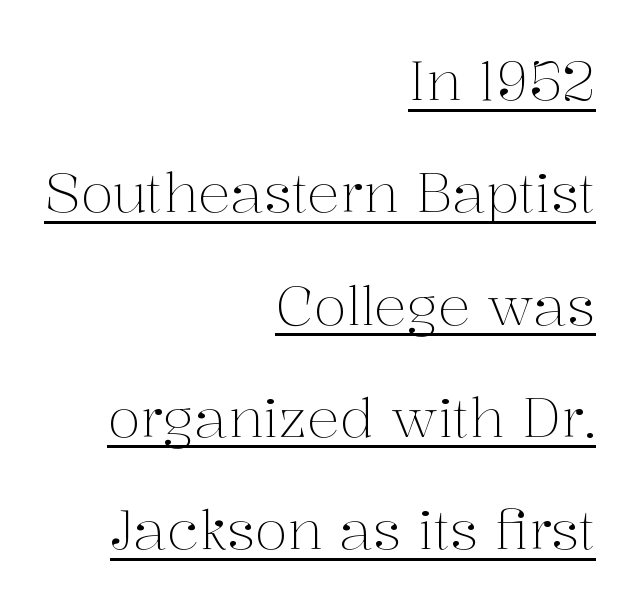
The image shows 54 px light serif type, upright; set right-aligned, loose line spacing (2.08x), normal letter spacing, underlined; medium stroke contrast and a medium x-height.
